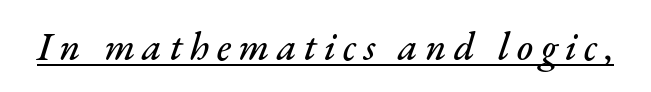
Would a proofreader flag this as italicized? Yes. The rendering uses natural spacing where letterforms have individual widths. Every word sits above its own underline.
